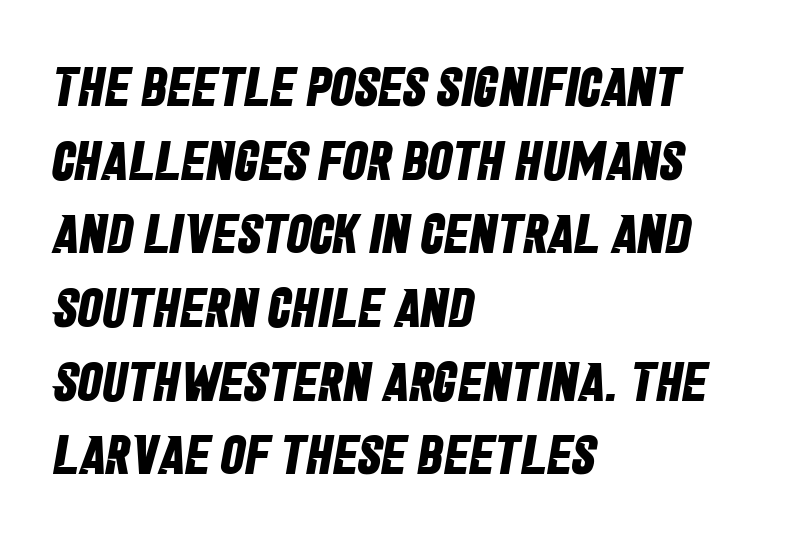
The image shows 55 px bold, condensed sans-serif type; set left-aligned, normal line spacing (1.34x), normal letter spacing, not underlined; low stroke contrast and a large x-height.
